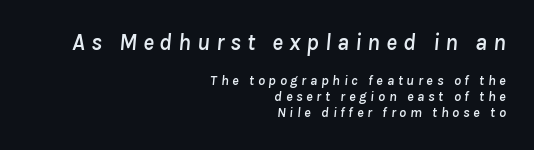
{"italic": "yes", "lean": "right", "slant_degrees": 8, "underline": "no", "align": "right", "line_spacing": "tight", "line_spacing_ratio": 1.13, "letter_spacing": "wide", "letter_spacing_em": 0.26, "larger_block": "first", "size_ratio": 1.64, "glyph_px": 23}
